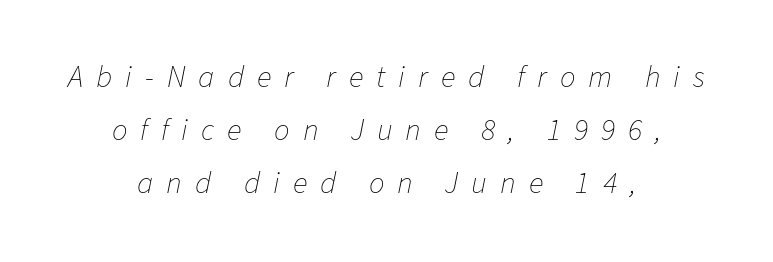
Q: Is the text bold? A: No.
Q: Is the text italic (slanted)? A: Yes, it leans right by about 11 degrees.
Q: Is the text underlined? A: No.
Q: How is the paragraph aligned? A: Centered.
Q: Is the spacing between letters normal or unusually wide? A: Unusually wide.
Q: Width (condensed, normal, or wide)? A: Normal.
Q: Stroke contrast? A: Low.
Q: x-height? A: Medium.
Q: Monospaced? A: No.
